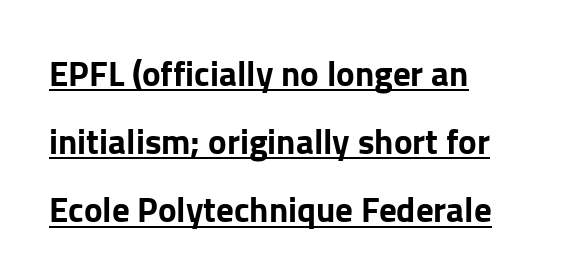
Character widths vary here, with narrow letters taking less room than wide ones. Do the letters lean? They stand straight. Does the type have serifs? No, each stem ends abruptly. The face used here is rendered with its standard letterfit. The paragraph shown leans on its left margin. Leading: increased.
